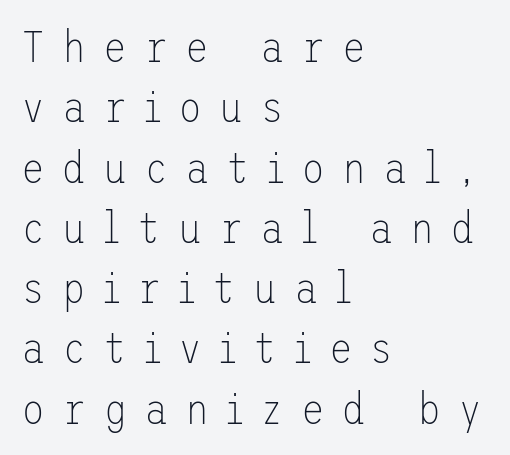
Style check: upright. The words here are not underlined. This rendering uses left alignment, leaving the right contour irregular. Vertical spacing — default. The font family rendered here belongs to the sans-serif group. Bold? No — there's no thickening of the strokes.
